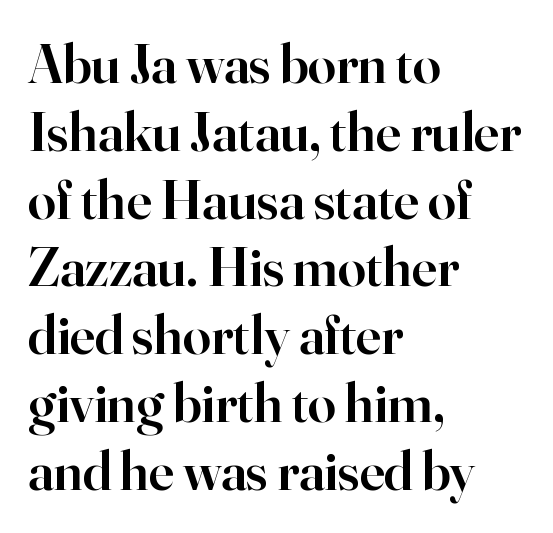
Think of a printed novel: that variable character pitch is what you see here. Is the letter spacing exaggerated? No — it looks like the ordinary default. In CSS terms this would be text-align: left. You can tell from the footed stems that serif type was used. Underlining? Definitely not there.
